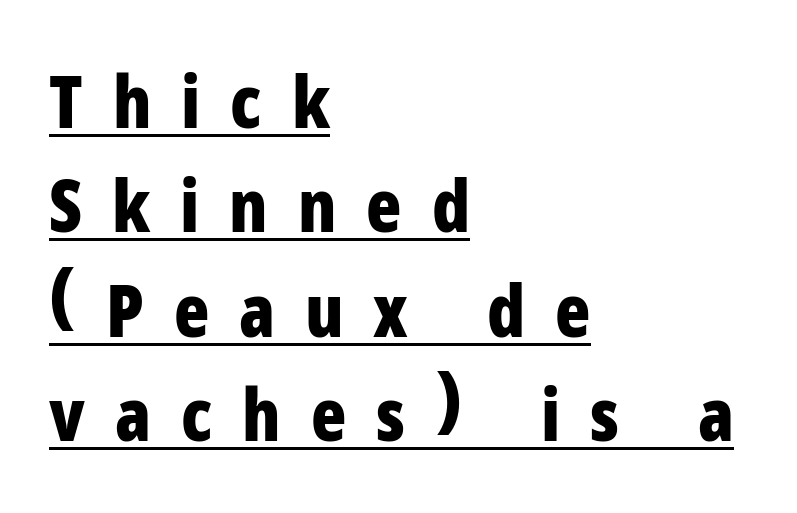
Q: Is the text bold? A: Yes.
Q: Is the text italic (slanted)? A: No, it is upright.
Q: Is the typeface a serif or a sans-serif typeface? A: Sans-serif.
Q: Is the text underlined? A: Yes.
Q: How is the paragraph aligned? A: Left-aligned.
Q: Is the spacing between letters normal or unusually wide? A: Unusually wide.
Q: Is the spacing between lines tight, normal or loose? A: Normal.
Q: Width (condensed, normal, or wide)? A: Condensed.
Q: Stroke contrast? A: Low.
Q: x-height? A: Medium.
Q: Monospaced? A: No.
